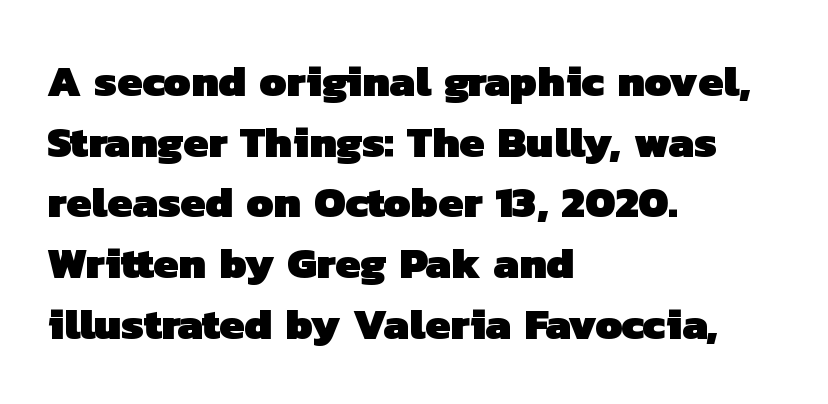
{"serif": "no", "bold": "yes", "weight": "heavy", "width": "normal", "stroke_contrast": "low", "x_height": "medium", "monospaced": "no", "underline": "no", "align": "left", "line_spacing": "normal", "line_spacing_ratio": 1.38, "letter_spacing": "normal", "letter_spacing_em": 0.0, "glyph_px": 44}
